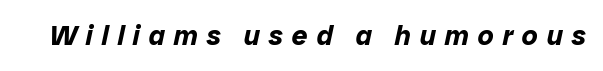
{"italic": "yes", "lean": "right", "slant_degrees": 12, "bold": "yes", "weight": "bold", "width": "normal", "stroke_contrast": "low", "x_height": "medium", "monospaced": "no", "underline": "no", "letter_spacing": "wide", "letter_spacing_em": 0.31, "glyph_px": 28}
